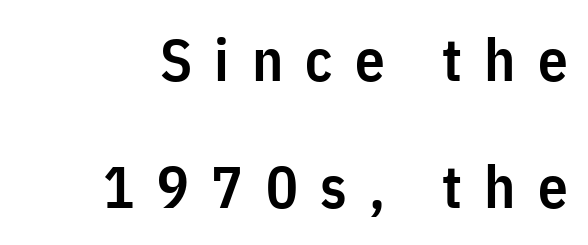
The image shows 59 px semibold, condensed sans-serif type, upright; set right-aligned, loose line spacing (2.15x), unusually wide letter spacing (+0.38 em), not underlined; low stroke contrast and a medium x-height.
